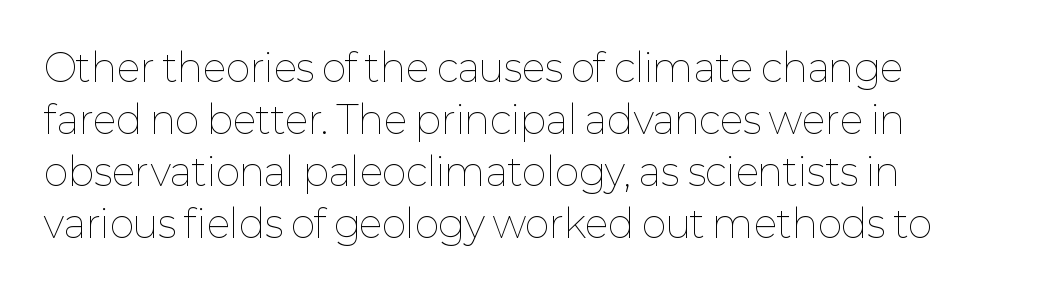
{"italic": "no", "bold": "no", "weight": "thin", "width": "normal", "stroke_contrast": "low", "x_height": "medium", "monospaced": "no", "underline": "no", "line_spacing": "normal", "line_spacing_ratio": 1.37, "letter_spacing": "normal", "letter_spacing_em": 0.0, "glyph_px": 38}
